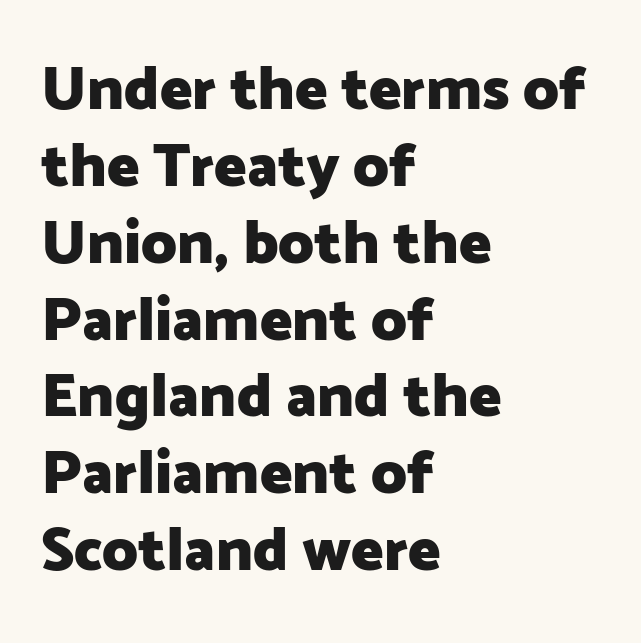
The image shows 61 px heavy sans-serif type, upright; set left-aligned, normal line spacing (1.26x), normal letter spacing, not underlined; low stroke contrast and a medium x-height.
